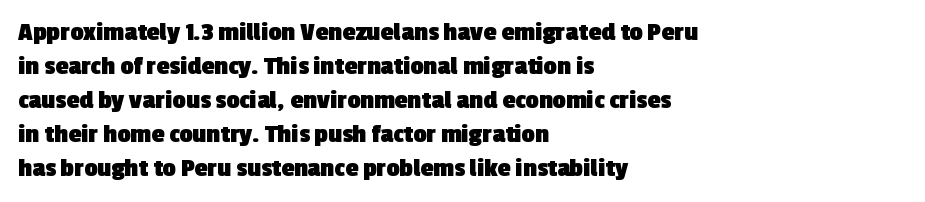
{"bold": "yes", "underline": "no", "align": "left", "line_spacing": "normal", "line_spacing_ratio": 1.31, "letter_spacing": "normal", "letter_spacing_em": 0.0, "glyph_px": 26}
